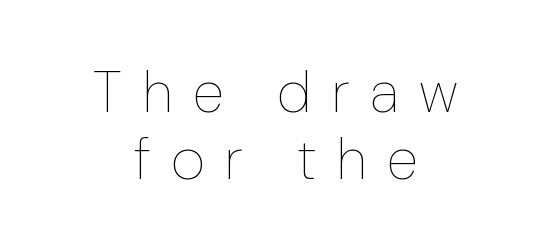
Q: Is the text bold? A: No.
Q: Is the text italic (slanted)? A: No, it is upright.
Q: Is the text underlined? A: No.
Q: How is the paragraph aligned? A: Centered.
Q: Is the spacing between letters normal or unusually wide? A: Unusually wide.
Q: Is the spacing between lines tight, normal or loose? A: Tight.
Q: Width (condensed, normal, or wide)? A: Normal.
Q: Stroke contrast? A: Low.
Q: x-height? A: Medium.
Q: Monospaced? A: No.
